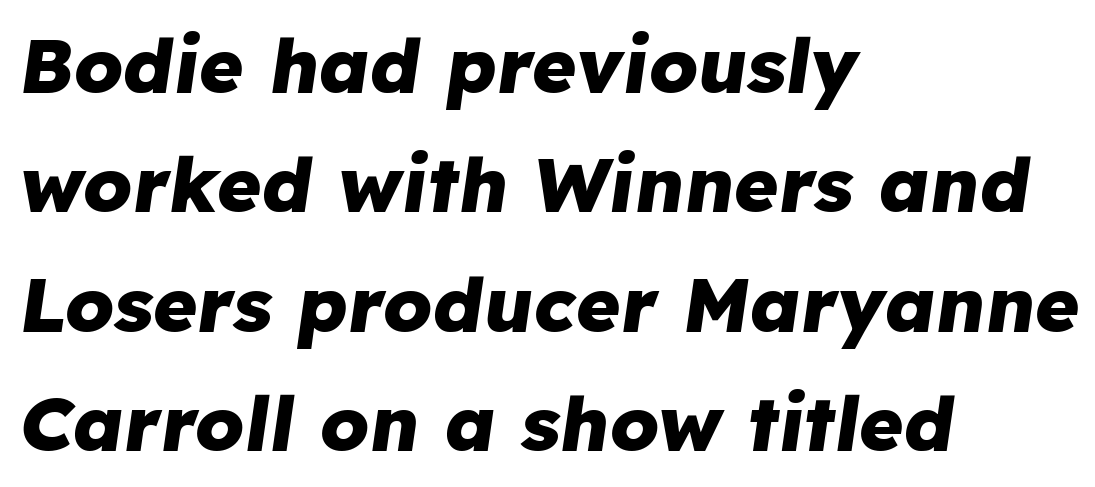
The compositor pushed each line to the left boundary. The space beneath each line is pristine and unruled. Do the characters align in a grid? No, the font is proportional. Students, this is bold: see how much ink each stroke carries.
